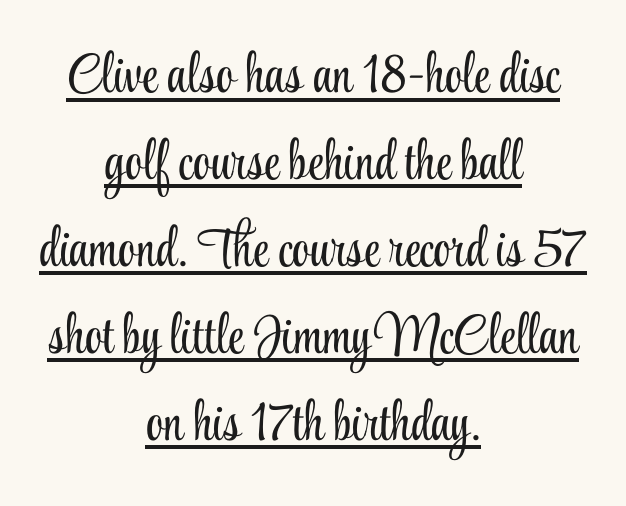
{"serif": "yes", "bold": "no", "weight": "light", "width": "condensed", "stroke_contrast": "low", "x_height": "small", "monospaced": "no", "underline": "yes", "align": "center", "line_spacing": "normal", "line_spacing_ratio": 1.58, "letter_spacing": "normal", "letter_spacing_em": 0.0, "glyph_px": 55}
